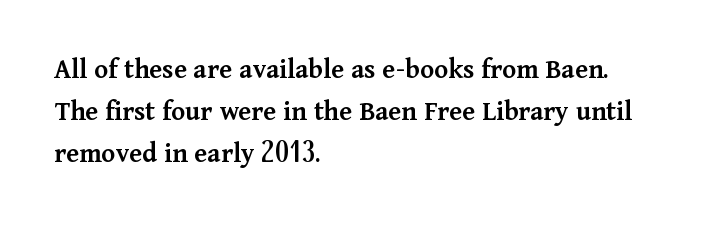
{"serif": "yes", "italic": "no", "bold": "semi", "weight": "semibold", "width": "normal", "stroke_contrast": "medium", "x_height": "medium", "monospaced": "no", "underline": "no", "align": "left", "line_spacing": "normal", "line_spacing_ratio": 1.44, "letter_spacing": "normal", "letter_spacing_em": 0.0, "glyph_px": 29}
